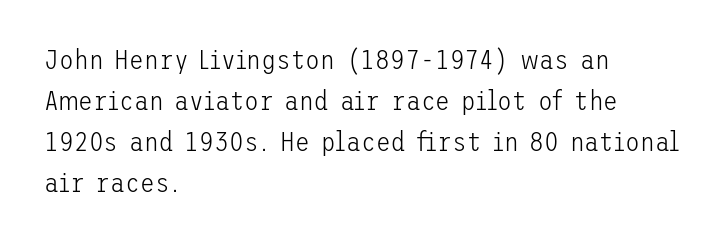
{"italic": "no", "bold": "no", "underline": "no", "align": "left", "line_spacing": "normal", "line_spacing_ratio": 1.52, "letter_spacing": "normal", "letter_spacing_em": 0.0, "glyph_px": 27}
